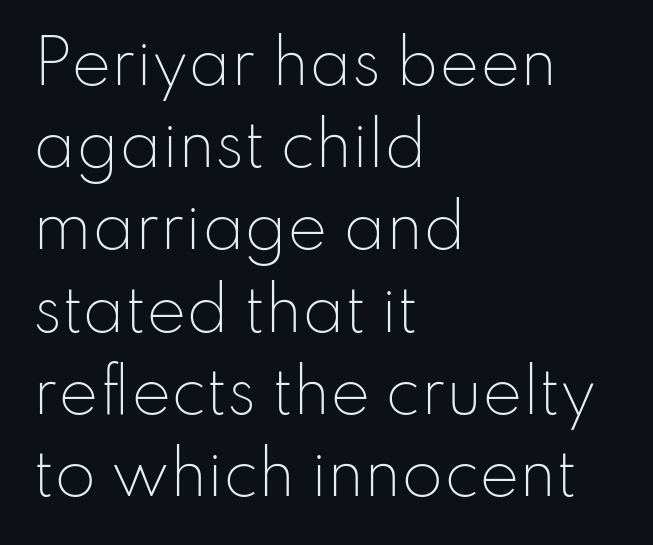
{"serif": "no", "italic": "no", "bold": "no", "weight": "light", "width": "normal", "stroke_contrast": "low", "x_height": "small", "monospaced": "no", "underline": "no", "align": "left", "line_spacing": "normal", "line_spacing_ratio": 1.37, "letter_spacing": "normal", "letter_spacing_em": 0.0, "glyph_px": 60}
